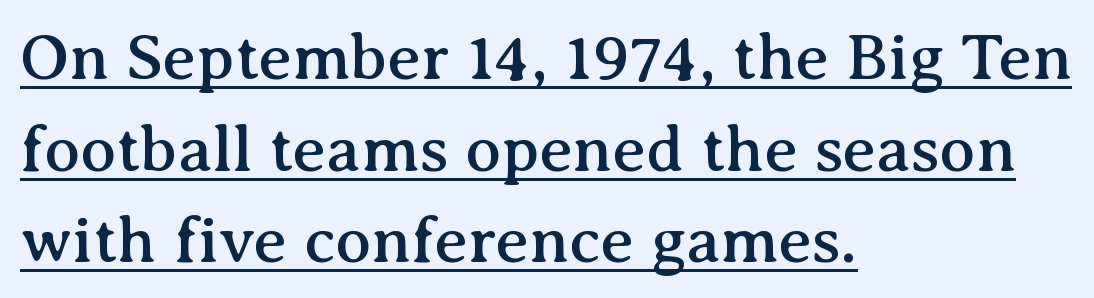
Q: Is the text italic (slanted)? A: No, it is upright.
Q: Is the typeface a serif or a sans-serif typeface? A: Serif.
Q: Is the text underlined? A: Yes.
Q: How is the paragraph aligned? A: Left-aligned.
Q: Is the spacing between letters normal or unusually wide? A: Normal.
Q: Is the spacing between lines tight, normal or loose? A: Normal.
Q: Width (condensed, normal, or wide)? A: Normal.
Q: Stroke contrast? A: Medium.
Q: x-height? A: Medium.
Q: Monospaced? A: No.
